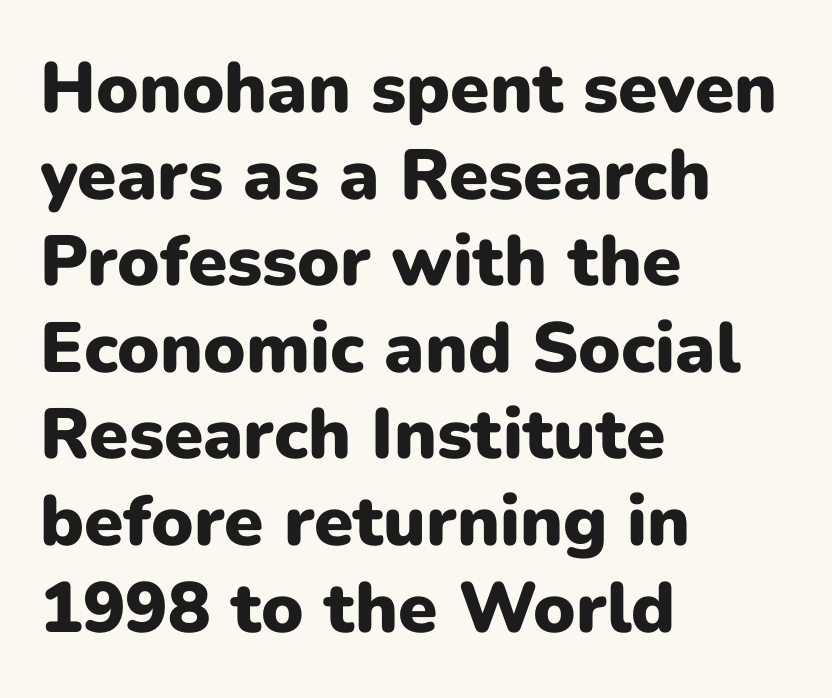
Q: Is the text bold? A: Yes.
Q: Is the text italic (slanted)? A: No, it is upright.
Q: Is the typeface a serif or a sans-serif typeface? A: Sans-serif.
Q: Is the text underlined? A: No.
Q: How is the paragraph aligned? A: Left-aligned.
Q: Is the spacing between letters normal or unusually wide? A: Normal.
Q: Width (condensed, normal, or wide)? A: Normal.
Q: Stroke contrast? A: Low.
Q: x-height? A: Medium.
Q: Monospaced? A: No.
